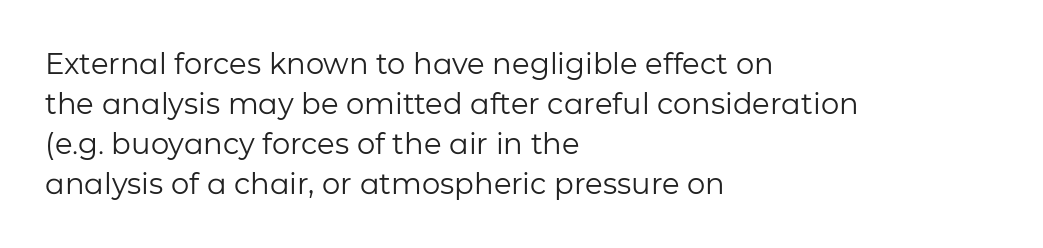
{"serif": "no", "italic": "no", "bold": "no", "weight": "regular", "width": "normal", "stroke_contrast": "low", "x_height": "medium", "monospaced": "no", "underline": "no", "align": "left", "line_spacing": "normal", "line_spacing_ratio": 1.38, "letter_spacing": "normal", "letter_spacing_em": 0.0, "glyph_px": 29}
